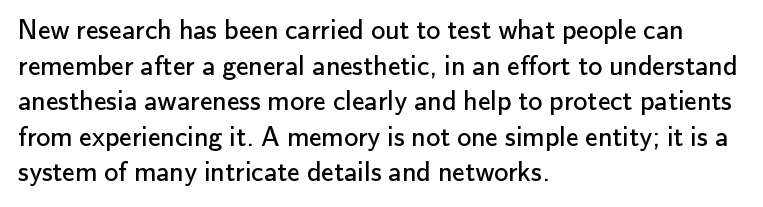
The line-height multiplier appears to be the usual default. No italicization has been applied; the sample stays upright. A typesetter would call this proportional, since set widths differ per character. Underline: absent. The gaps between neighbouring characters are ordinary and unremarkable.
